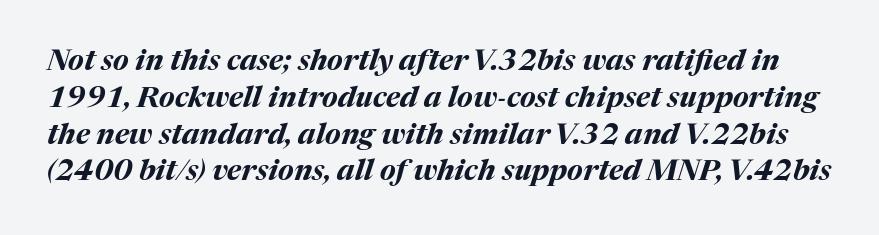
The face used here is rendered with its standard letterfit. The lettering tilts uniformly, giving the passage an italic look. In terms of leading, this rendering sits right in the middle. Words float on clear page, feet unadorned. Spacing verdict: proportional, widths tailored to each character.
